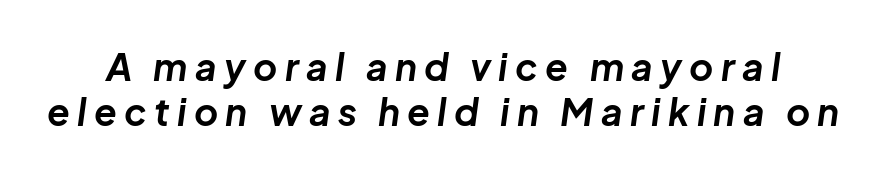
The image shows 37 px bold type, italic (leaning right); set line spacing 1.22x, unusually wide letter spacing (+0.2 em), not underlined; low stroke contrast and a medium x-height.
